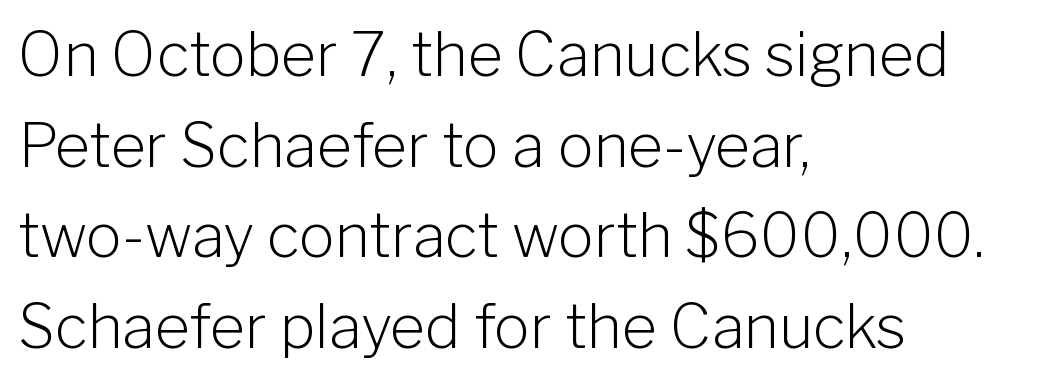
Every stem runs plumb, perpendicular to the baseline. Which margin do the lines hug? The left one — the right edge is uneven. A typesetter would call this leading conventional body-copy spacing. The type family on display is of the sans-serif kind.
